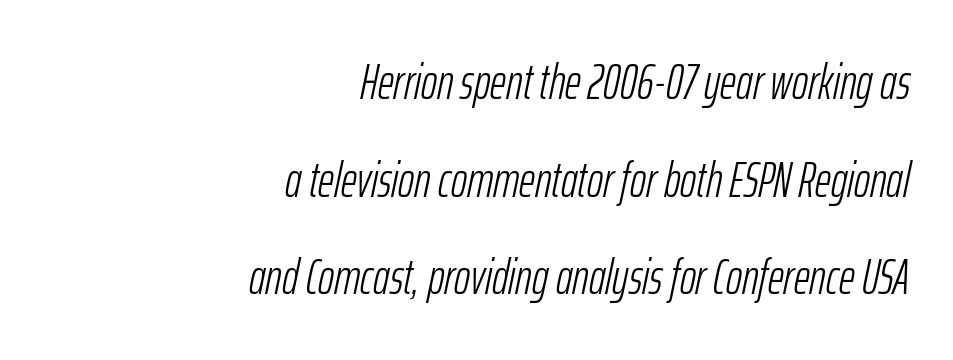
Q: Is the text bold? A: No.
Q: Is the text italic (slanted)? A: Yes, it leans right by about 12 degrees.
Q: Is the text underlined? A: No.
Q: How is the paragraph aligned? A: Right-aligned.
Q: Is the spacing between letters normal or unusually wide? A: Normal.
Q: Is the spacing between lines tight, normal or loose? A: Loose.
Q: Width (condensed, normal, or wide)? A: Condensed.
Q: Stroke contrast? A: Low.
Q: x-height? A: Medium.
Q: Monospaced? A: No.
